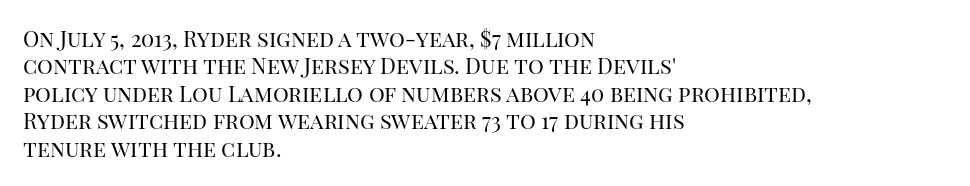
The image shows 22 px text type, upright; set left-aligned, normal line spacing (1.25x), normal letter spacing, not underlined.
